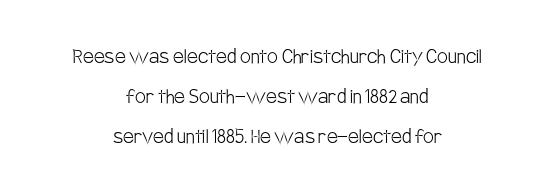
The image shows 24 px text type, upright; set centered, normal line spacing (1.66x), normal letter spacing, not underlined.
